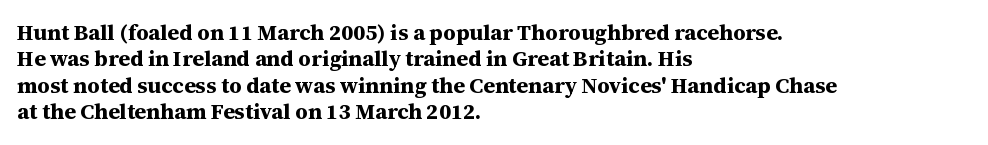
{"italic": "no", "bold": "yes", "underline": "no", "align": "left", "line_spacing_ratio": 1.2, "letter_spacing": "normal", "letter_spacing_em": 0.0, "glyph_px": 22}
